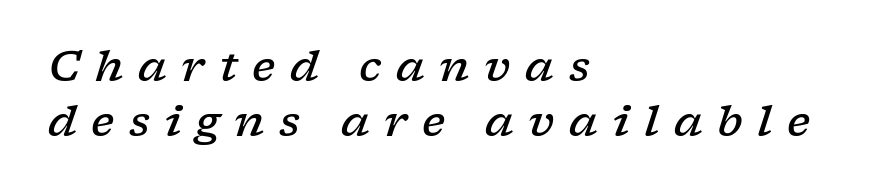
Q: Is the text bold? A: Semi-bold.
Q: Is the text italic (slanted)? A: Yes, it leans right by about 17 degrees.
Q: Is the typeface a serif or a sans-serif typeface? A: Serif.
Q: Is the text underlined? A: No.
Q: How is the paragraph aligned? A: Left-aligned.
Q: Is the spacing between letters normal or unusually wide? A: Unusually wide.
Q: Is the spacing between lines tight, normal or loose? A: Normal.
Q: Width (condensed, normal, or wide)? A: Wide.
Q: Stroke contrast? A: Low.
Q: x-height? A: Medium.
Q: Monospaced? A: No.
